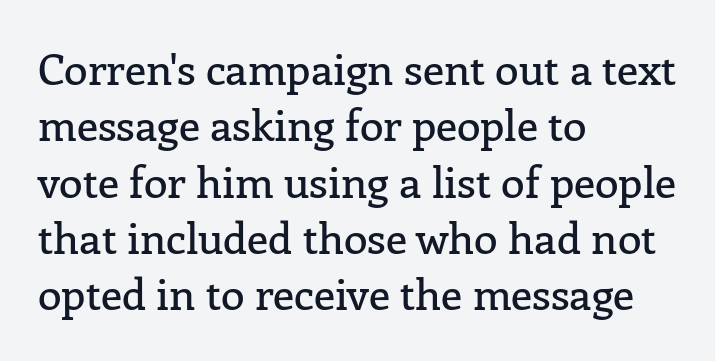
This is roman type, the default non-slanted kind. Spacing verdict: proportional, widths tailored to each character. Font category for this specimen: serif. Descenders hang freely into open space. These lines stack with their left ends in a neat column. The leading is moderate, giving the passage an even texture.
